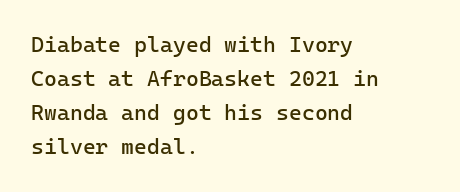
The image shows 22 px text type, upright; set left-aligned, normal line spacing (1.55x), normal letter spacing, not underlined.
